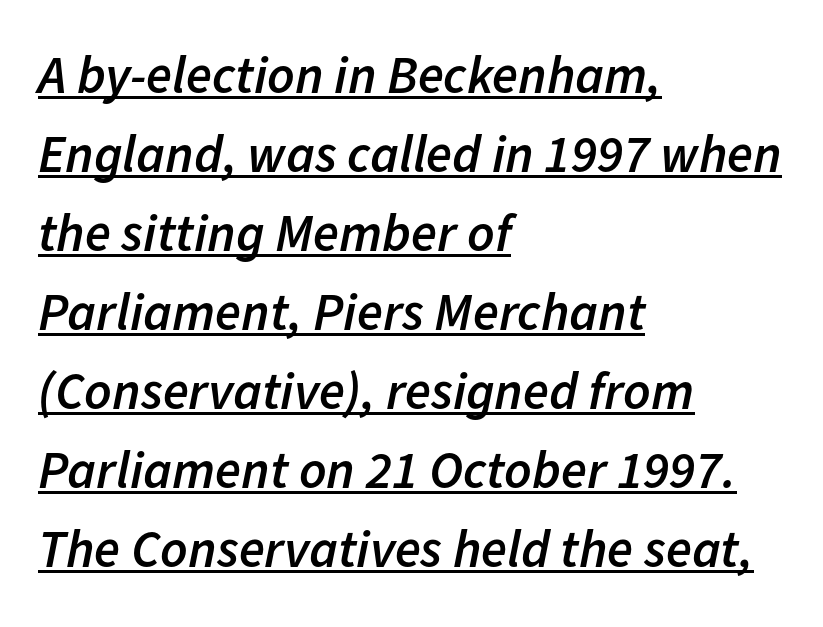
Q: Is the text bold? A: Semi-bold.
Q: Is the text italic (slanted)? A: Yes, it leans right by about 11 degrees.
Q: Is the text underlined? A: Yes.
Q: How is the paragraph aligned? A: Left-aligned.
Q: Is the spacing between letters normal or unusually wide? A: Normal.
Q: Is the spacing between lines tight, normal or loose? A: Normal.
Q: Width (condensed, normal, or wide)? A: Normal.
Q: Stroke contrast? A: Low.
Q: x-height? A: Medium.
Q: Monospaced? A: No.
